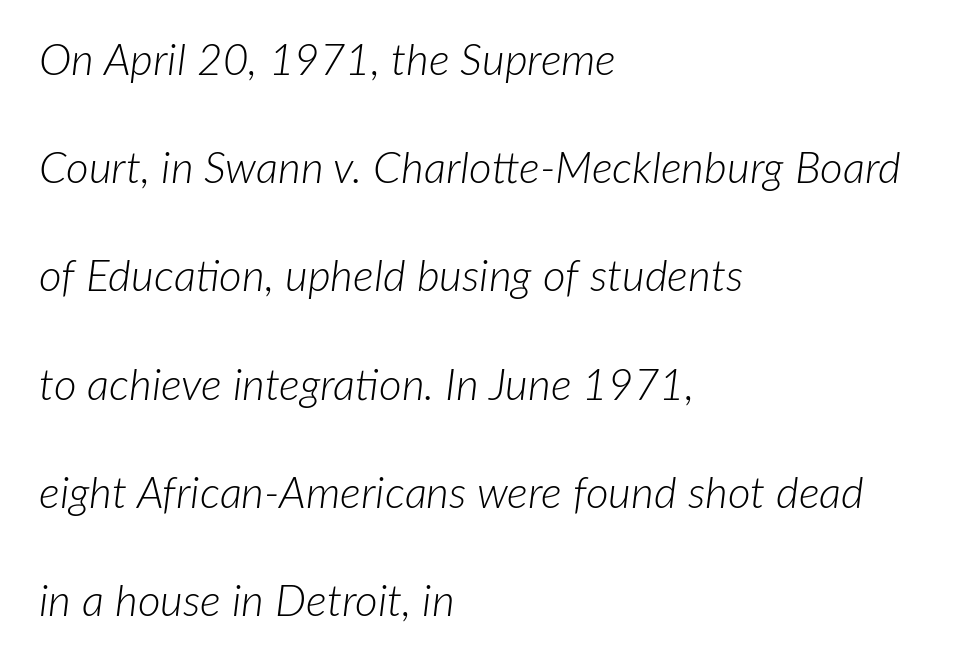
If you drew a ruler down the left edge, every line would touch it. Is there much room between lines? Yes — plenty of vertical air separates them. What stands out about the letter spacing? Nothing — it is the standard amount. Each letter keeps its own natural width here, so spacing adapts to shape. The space directly below the letters is spotless. Compared with ordinary roman type, these characters are visibly tilted.
